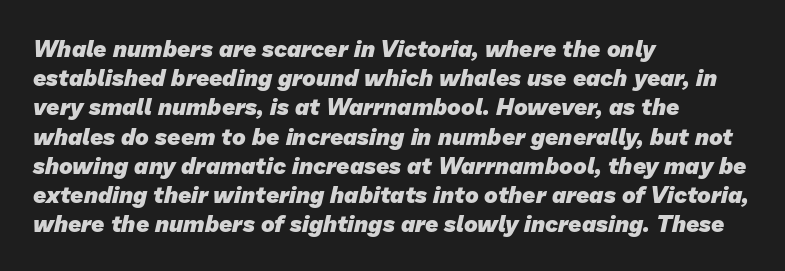
The image shows 23 px bold type; set left-aligned, normal line spacing (1.27x), normal letter spacing, not underlined.
